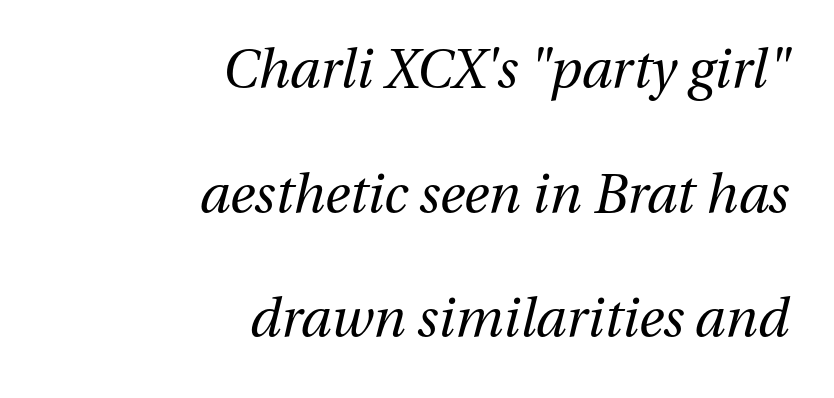
{"italic": "yes", "lean": "right", "slant_degrees": 13, "bold": "no", "weight": "regular", "width": "normal", "stroke_contrast": "medium", "x_height": "medium", "monospaced": "no", "underline": "no", "align": "right", "line_spacing": "loose", "line_spacing_ratio": 2.35, "letter_spacing": "normal", "letter_spacing_em": 0.0, "glyph_px": 53}
